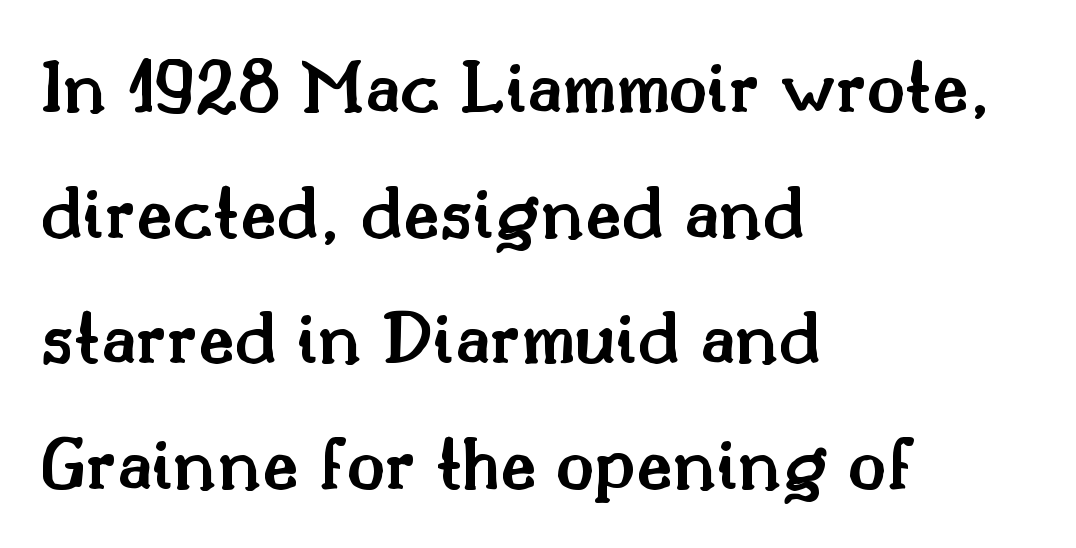
{"serif": "yes", "italic": "no", "bold": "semi", "weight": "semibold", "width": "normal", "stroke_contrast": "medium", "x_height": "small", "monospaced": "no", "underline": "no", "align": "left", "line_spacing": "normal", "line_spacing_ratio": 1.59, "letter_spacing": "normal", "letter_spacing_em": 0.0, "glyph_px": 79}
